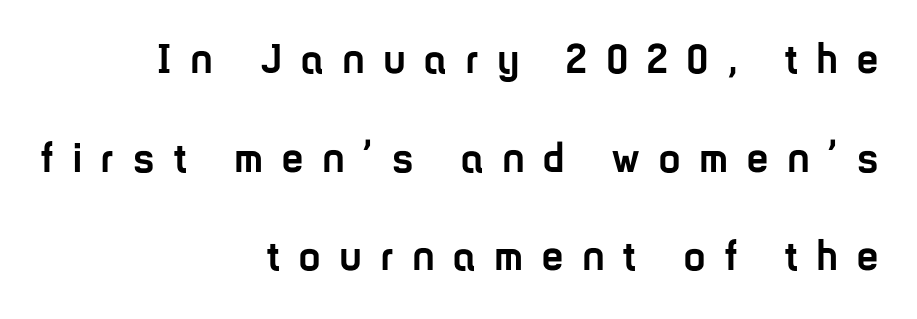
{"serif": "no", "italic": "no", "bold": "yes", "weight": "semibold", "width": "condensed", "stroke_contrast": "low", "x_height": "medium", "monospaced": "no", "underline": "no", "align": "right", "line_spacing": "loose", "line_spacing_ratio": 2.35, "letter_spacing": "wide", "letter_spacing_em": 0.47, "glyph_px": 42}
